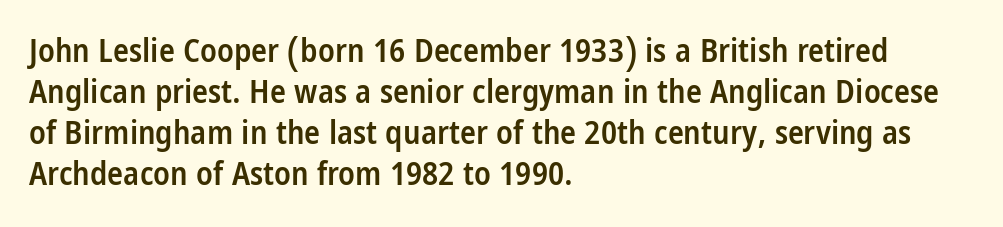
{"serif": "no", "italic": "no", "bold": "semi", "weight": "semibold", "width": "condensed", "stroke_contrast": "low", "x_height": "large", "monospaced": "no", "underline": "no", "align": "left", "line_spacing_ratio": 1.24, "letter_spacing": "normal", "letter_spacing_em": 0.0, "glyph_px": 33}
